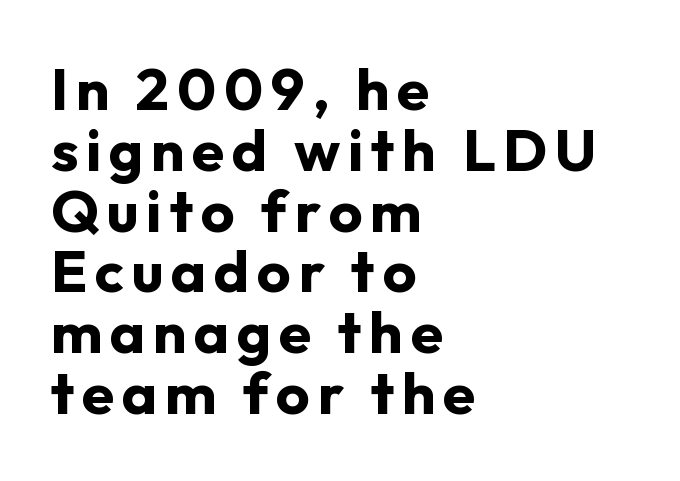
{"serif": "no", "italic": "no", "bold": "yes", "weight": "bold", "width": "normal", "stroke_contrast": "low", "x_height": "medium", "monospaced": "no", "underline": "no", "align": "left", "line_spacing": "tight", "line_spacing_ratio": 1.03, "glyph_px": 59}
